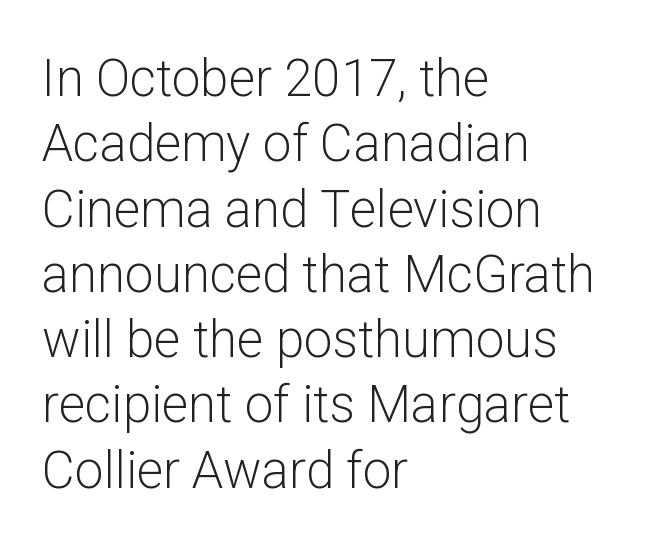
Q: Is the text bold? A: No.
Q: Is the text italic (slanted)? A: No, it is upright.
Q: Is the typeface a serif or a sans-serif typeface? A: Sans-serif.
Q: Is the text underlined? A: No.
Q: How is the paragraph aligned? A: Left-aligned.
Q: Is the spacing between letters normal or unusually wide? A: Normal.
Q: Is the spacing between lines tight, normal or loose? A: Normal.
Q: Width (condensed, normal, or wide)? A: Normal.
Q: Stroke contrast? A: Low.
Q: x-height? A: Medium.
Q: Monospaced? A: No.
